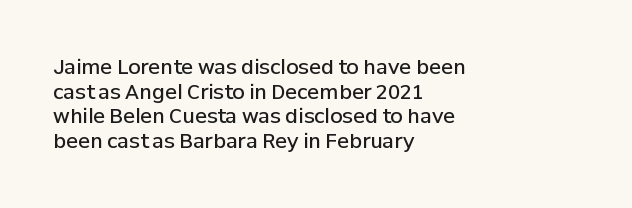
{"italic": "no", "bold": "semi", "underline": "no", "align": "left", "line_spacing_ratio": 1.23, "letter_spacing": "normal", "letter_spacing_em": 0.0, "glyph_px": 20}
